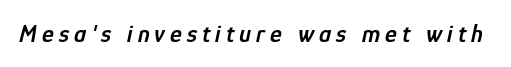
Summary of weight: moderately heavy, a semibold. Students, note that the glyphs here are deliberately spaced far apart. Every character sits at an angle, as italics do. Plain, unruled lines of type.
